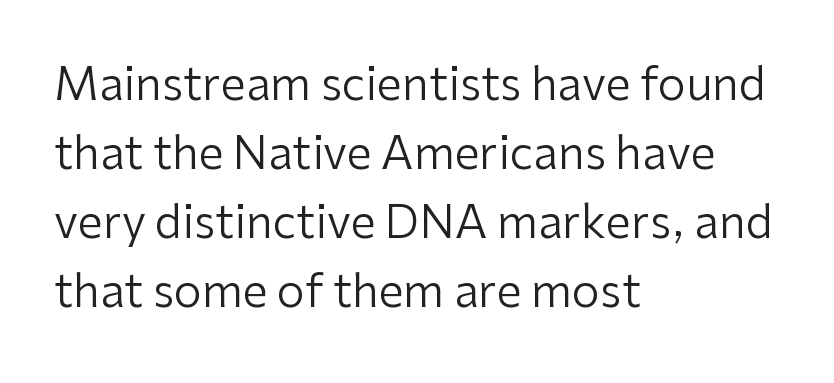
The image shows 45 px regular-weight sans-serif type, upright; set left-aligned, normal line spacing (1.53x), normal letter spacing, not underlined; low stroke contrast and a medium x-height.
